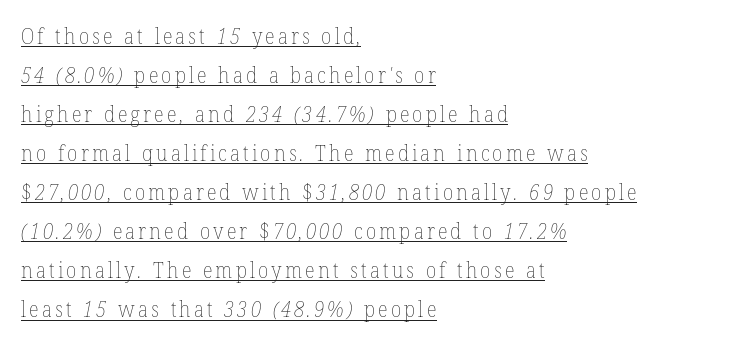
{"bold": "no", "underline": "yes", "align": "left", "line_spacing_ratio": 1.86, "glyph_px": 21}
